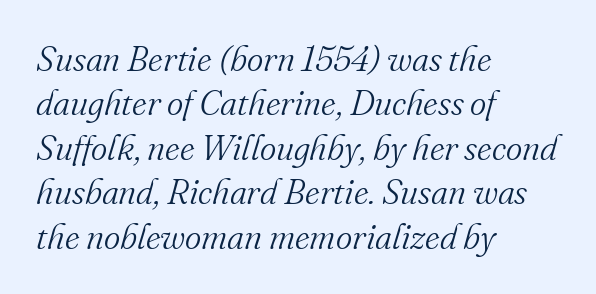
This sample is left-justified, so line endings fall wherever the words run out. Ink coverage per letter is moderate at most. The space between consecutive lines is moderate. Anything drawn beneath the words? Only blank space.
